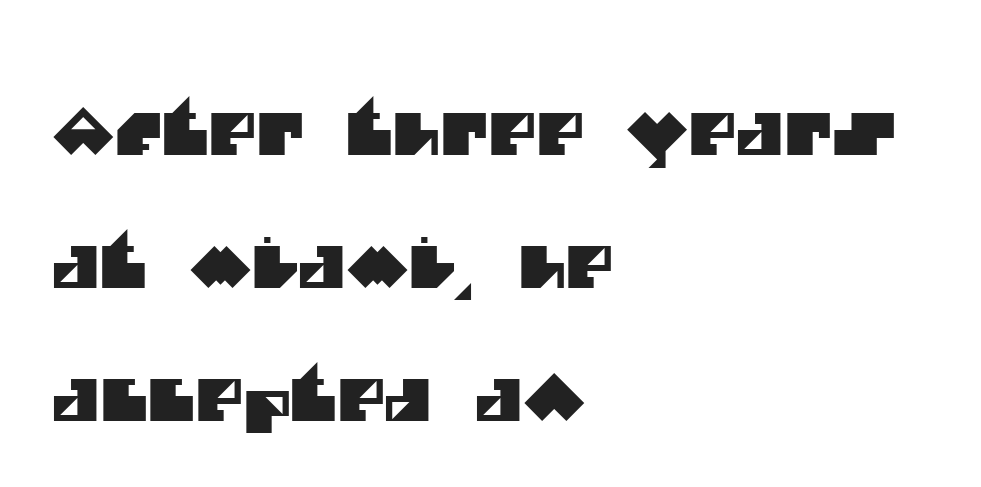
{"serif": "no", "width": "normal", "stroke_contrast": "medium", "x_height": "large", "monospaced": "no", "underline": "no", "align": "left", "line_spacing": "loose", "line_spacing_ratio": 2.29, "letter_spacing": "normal", "letter_spacing_em": 0.0, "glyph_px": 58}
